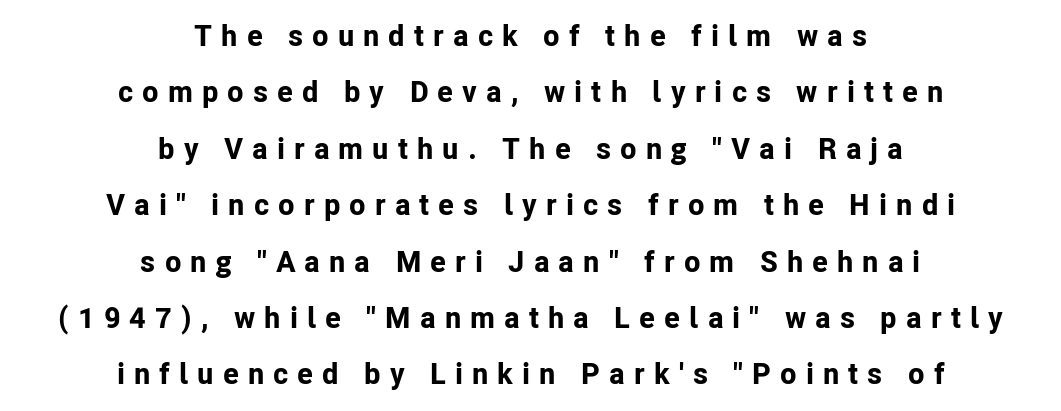
Q: Is the text bold? A: Yes.
Q: Is the text italic (slanted)? A: No, it is upright.
Q: Is the typeface a serif or a sans-serif typeface? A: Sans-serif.
Q: Is the text underlined? A: No.
Q: How is the paragraph aligned? A: Centered.
Q: Is the spacing between letters normal or unusually wide? A: Unusually wide.
Q: Width (condensed, normal, or wide)? A: Normal.
Q: Stroke contrast? A: Low.
Q: x-height? A: Medium.
Q: Monospaced? A: No.
